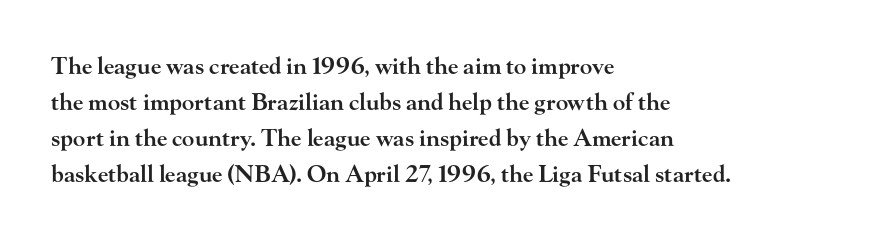
Q: Is the text bold? A: Semi-bold.
Q: Is the text italic (slanted)? A: No, it is upright.
Q: Is the text underlined? A: No.
Q: How is the paragraph aligned? A: Left-aligned.
Q: Is the spacing between letters normal or unusually wide? A: Normal.
Q: Is the spacing between lines tight, normal or loose? A: Normal.
